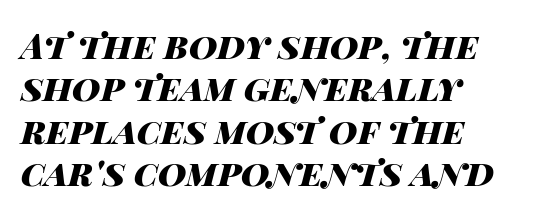
How are the letters spaced? Ordinarily, with no added tracking. The letters are slanted; this is an italic face. The sample has been set heavy, in full bold. The specimen omits any rule beneath the text block's lines. Proportional: the letters do not fall into vertical columns.
